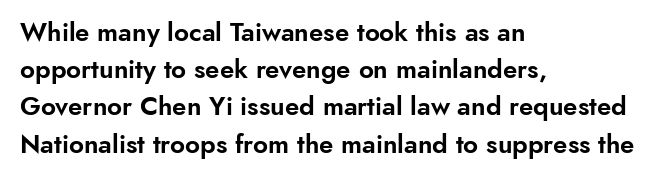
The image shows 26 px text type, upright; set left-aligned, normal line spacing (1.43x), normal letter spacing, not underlined.
